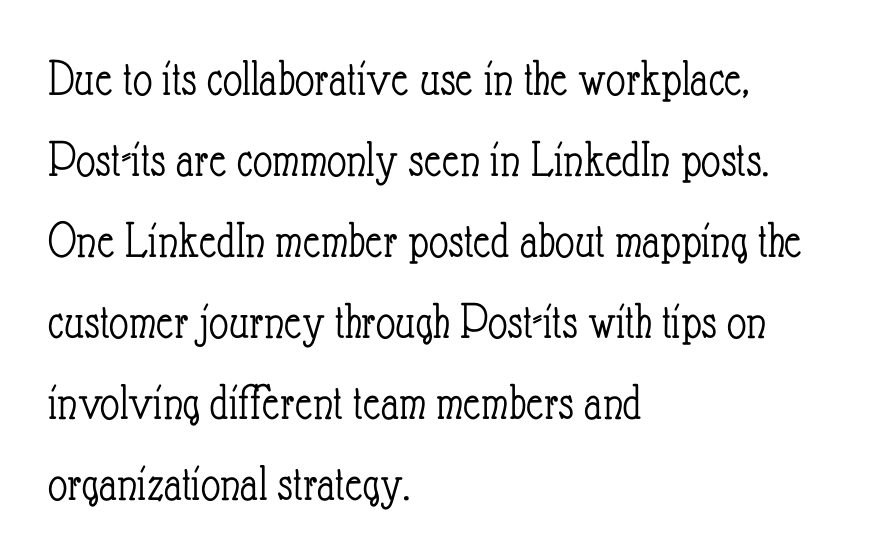
The line texture is even and compact thanks to regular tracking. A light-to-regular cut is what we see here. Think of a printed novel: that variable character pitch is what you see here. The specimen reads as upright at a glance.
